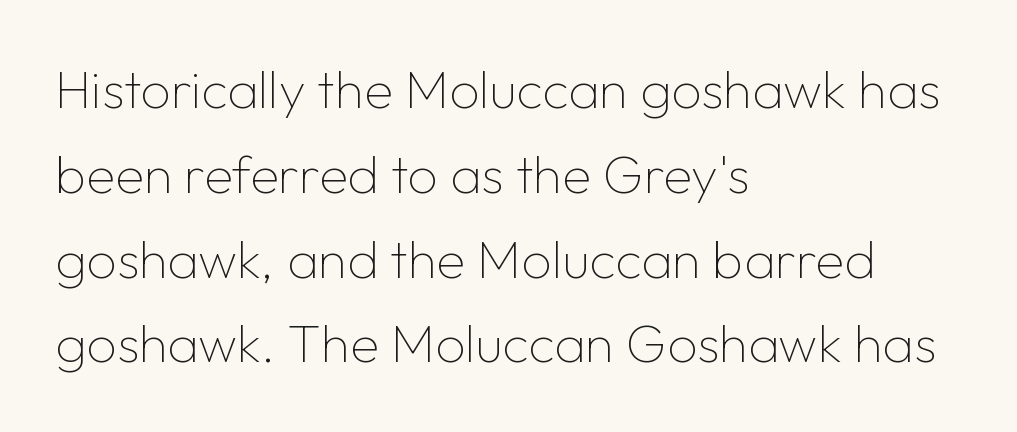
Each line starts at the same left margin while the right side varies. Just letters on the line, the space beneath them empty. The font's upright variant was chosen for this text. You could not count columns in this text — the font is proportionally spaced.
